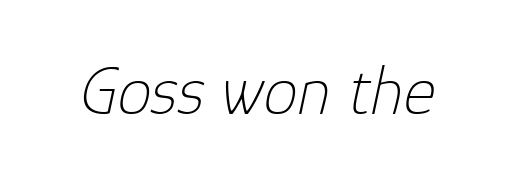
Q: Is the text bold? A: No.
Q: Is the text italic (slanted)? A: Yes, it leans right by about 12 degrees.
Q: Is the text underlined? A: No.
Q: Is the spacing between letters normal or unusually wide? A: Normal.
Q: Width (condensed, normal, or wide)? A: Normal.
Q: Stroke contrast? A: Low.
Q: x-height? A: Medium.
Q: Monospaced? A: No.
